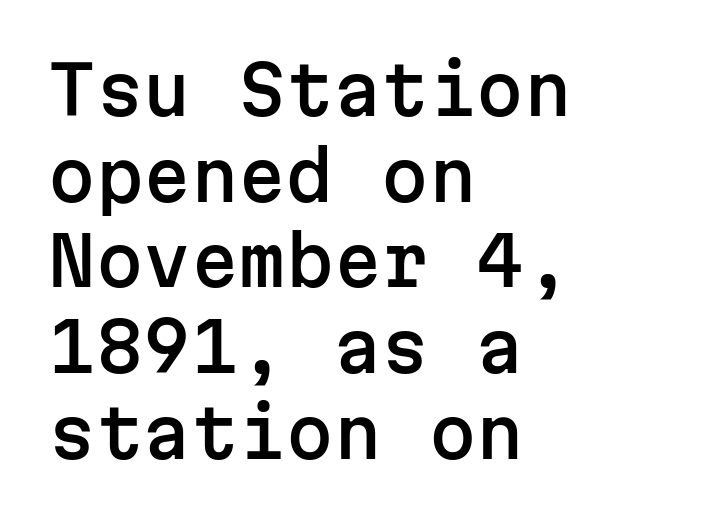
The image shows 68 px sans-serif type, upright, monospaced; set left-aligned, normal line spacing (1.26x), normal letter spacing, not underlined; low stroke contrast and a medium x-height.
